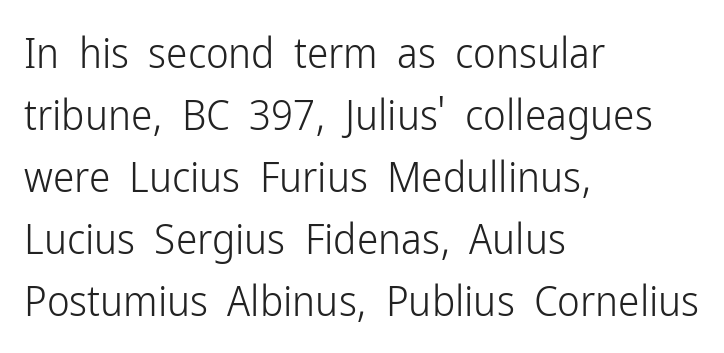
The image shows 43 px light, condensed sans-serif type, upright; set left-aligned, normal line spacing (1.44x), normal letter spacing, not underlined; low stroke contrast and a medium x-height.
